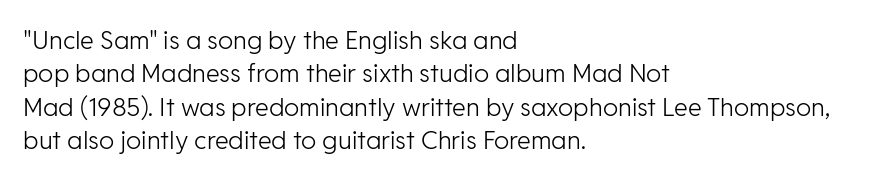
The image shows 25 px text type, upright; set left-aligned, normal line spacing (1.34x), normal letter spacing, not underlined.
